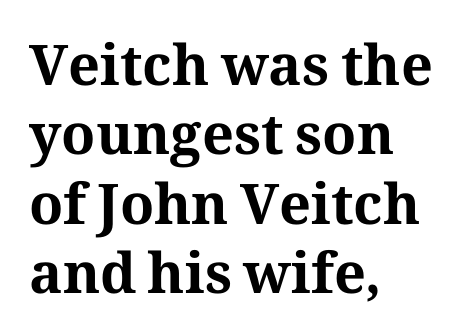
The image shows 56 px bold serif type, upright; set left-aligned, line spacing 1.24x, normal letter spacing, not underlined; medium stroke contrast and a medium x-height.
